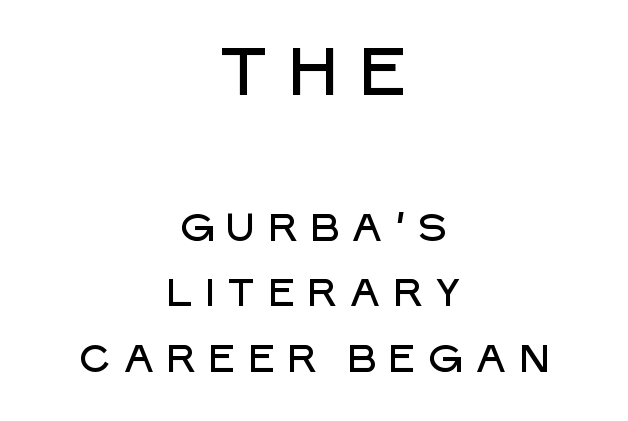
{"serif": "no", "italic": "no", "width": "normal", "stroke_contrast": "low", "x_height": "large", "monospaced": "no", "underline": "no", "align": "center", "line_spacing_ratio": 1.72, "letter_spacing": "wide", "letter_spacing_em": 0.26, "larger_block": "first", "size_ratio": 1.76, "glyph_px": 67}
